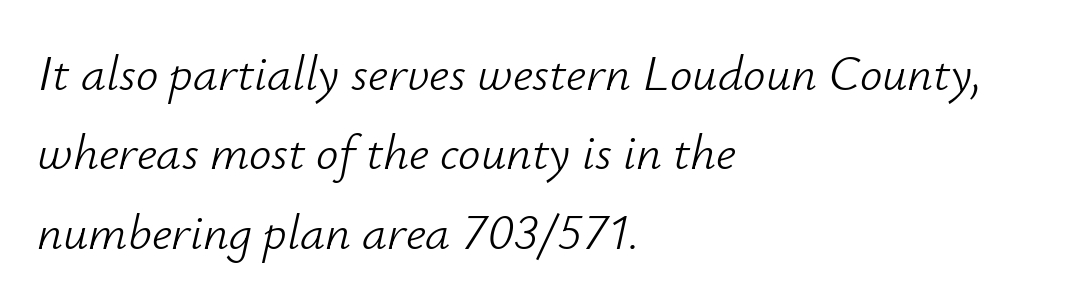
Q: Is the text bold? A: No.
Q: Is the text italic (slanted)? A: Yes, it leans right by about 12 degrees.
Q: Is the text underlined? A: No.
Q: How is the paragraph aligned? A: Left-aligned.
Q: Is the spacing between letters normal or unusually wide? A: Normal.
Q: Is the spacing between lines tight, normal or loose? A: Normal.
Q: Width (condensed, normal, or wide)? A: Normal.
Q: Stroke contrast? A: Low.
Q: x-height? A: Small.
Q: Monospaced? A: No.
